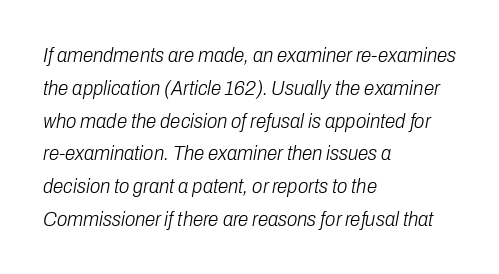
{"italic": "yes", "lean": "right", "slant_degrees": 10, "bold": "no", "underline": "no", "align": "left", "line_spacing": "normal", "line_spacing_ratio": 1.56, "letter_spacing": "normal", "letter_spacing_em": 0.0, "glyph_px": 21}
